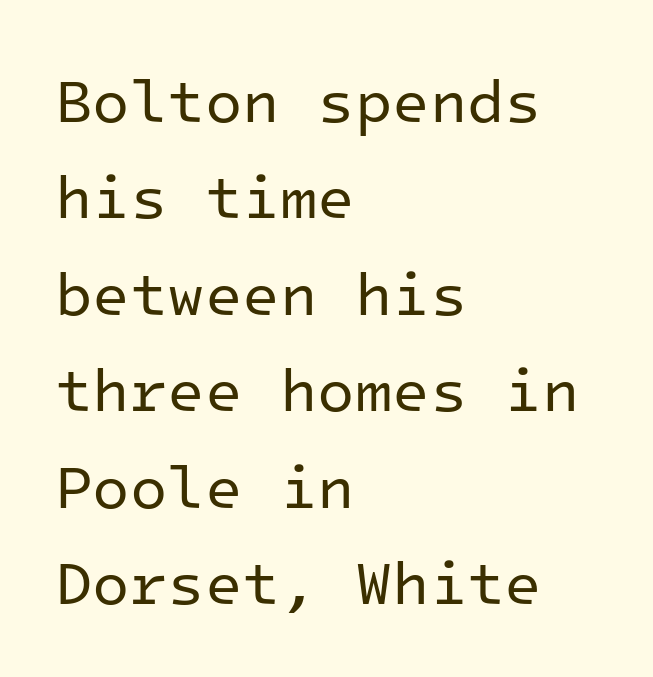
{"serif": "no", "italic": "no", "bold": "no", "weight": "regular", "width": "normal", "stroke_contrast": "low", "x_height": "medium", "monospaced": "yes", "underline": "no", "align": "left", "line_spacing": "normal", "line_spacing_ratio": 1.58, "letter_spacing": "normal", "letter_spacing_em": 0.0, "glyph_px": 61}
